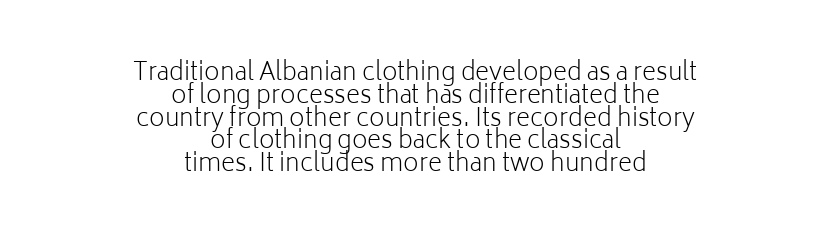
Q: Is the text bold? A: No.
Q: Is the text italic (slanted)? A: No, it is upright.
Q: Is the text underlined? A: No.
Q: How is the paragraph aligned? A: Centered.
Q: Is the spacing between letters normal or unusually wide? A: Normal.
Q: Is the spacing between lines tight, normal or loose? A: Tight.
